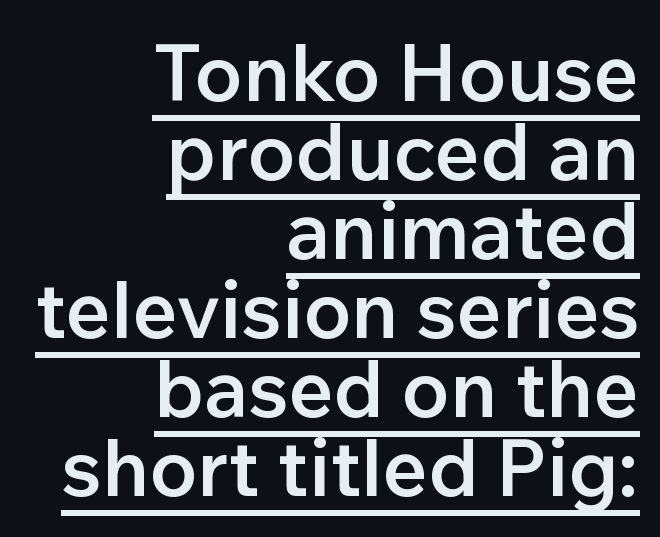
{"serif": "no", "italic": "no", "bold": "semi", "weight": "semibold", "width": "normal", "stroke_contrast": "low", "x_height": "medium", "monospaced": "no", "underline": "yes", "align": "right", "line_spacing": "tight", "line_spacing_ratio": 1.0, "letter_spacing": "normal", "letter_spacing_em": 0.0, "glyph_px": 79}
